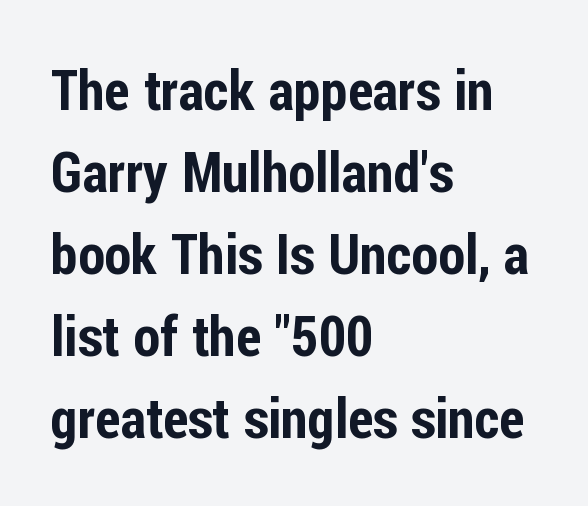
Q: Is the text italic (slanted)? A: No, it is upright.
Q: Is the typeface a serif or a sans-serif typeface? A: Sans-serif.
Q: Is the text underlined? A: No.
Q: How is the paragraph aligned? A: Left-aligned.
Q: Is the spacing between letters normal or unusually wide? A: Normal.
Q: Is the spacing between lines tight, normal or loose? A: Normal.
Q: Width (condensed, normal, or wide)? A: Condensed.
Q: Stroke contrast? A: Low.
Q: x-height? A: Medium.
Q: Monospaced? A: No.
